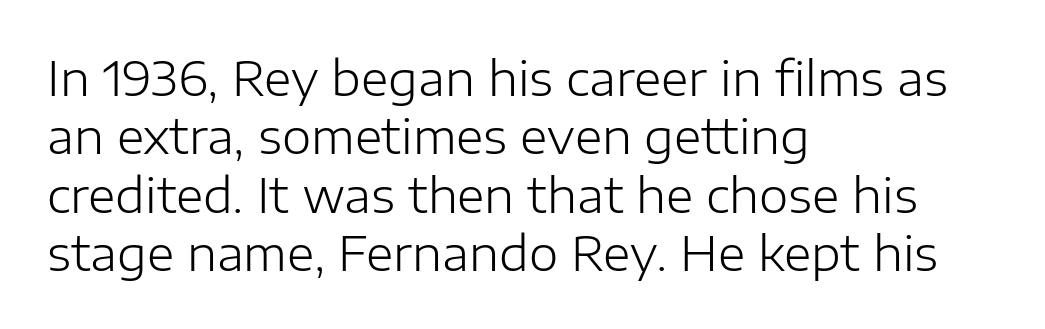
{"serif": "no", "italic": "no", "bold": "no", "weight": "light", "width": "normal", "stroke_contrast": "low", "x_height": "medium", "monospaced": "no", "underline": "no", "align": "left", "line_spacing_ratio": 1.24, "letter_spacing": "normal", "letter_spacing_em": 0.0, "glyph_px": 47}
